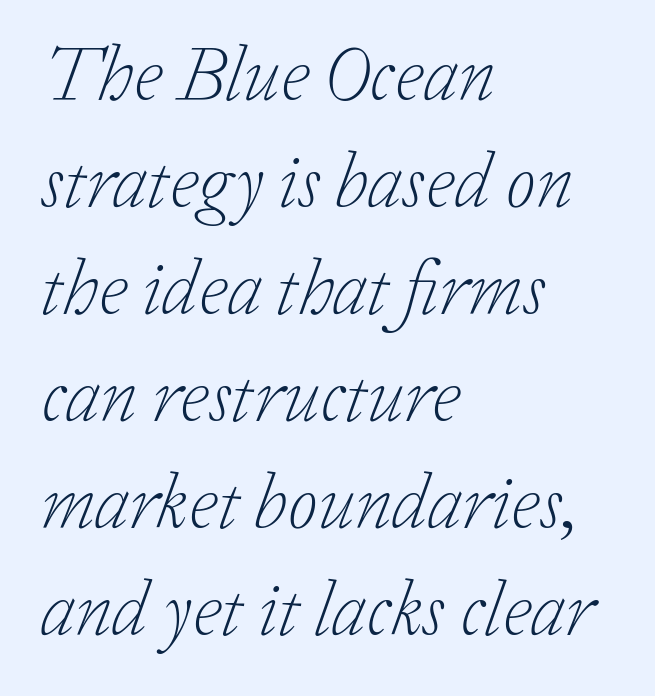
{"serif": "yes", "italic": "yes", "lean": "right", "slant_degrees": 20, "bold": "no", "weight": "light", "width": "normal", "stroke_contrast": "low", "x_height": "medium", "monospaced": "no", "underline": "no", "align": "left", "line_spacing": "normal", "line_spacing_ratio": 1.39, "letter_spacing": "normal", "letter_spacing_em": 0.0, "glyph_px": 77}
